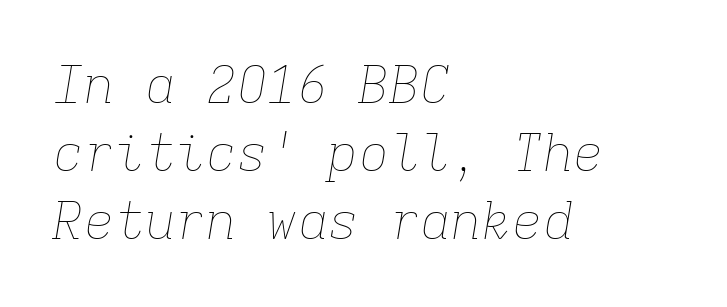
{"italic": "yes", "lean": "right", "slant_degrees": 9, "bold": "no", "weight": "thin", "width": "normal", "stroke_contrast": "low", "x_height": "medium", "monospaced": "yes", "underline": "no", "align": "left", "line_spacing": "normal", "line_spacing_ratio": 1.33, "letter_spacing": "normal", "letter_spacing_em": 0.0, "glyph_px": 51}
